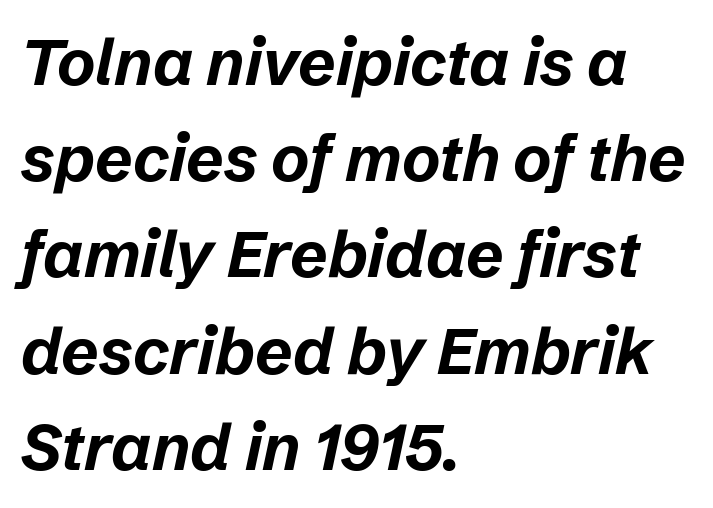
{"italic": "yes", "lean": "right", "slant_degrees": 12, "bold": "yes", "weight": "bold", "width": "normal", "stroke_contrast": "low", "x_height": "medium", "monospaced": "no", "underline": "no", "align": "left", "line_spacing": "normal", "line_spacing_ratio": 1.48, "letter_spacing": "normal", "letter_spacing_em": 0.0, "glyph_px": 65}
